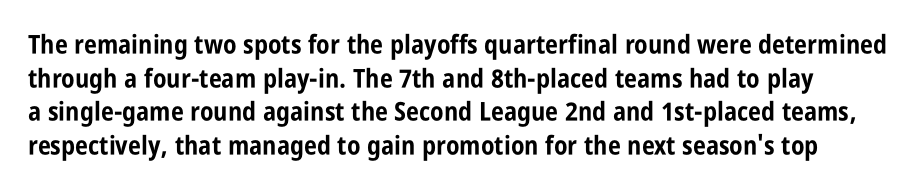
Q: Is the text bold? A: Yes.
Q: Is the text italic (slanted)? A: No, it is upright.
Q: Is the text underlined? A: No.
Q: Is the spacing between letters normal or unusually wide? A: Normal.
Q: Is the spacing between lines tight, normal or loose? A: Normal.
